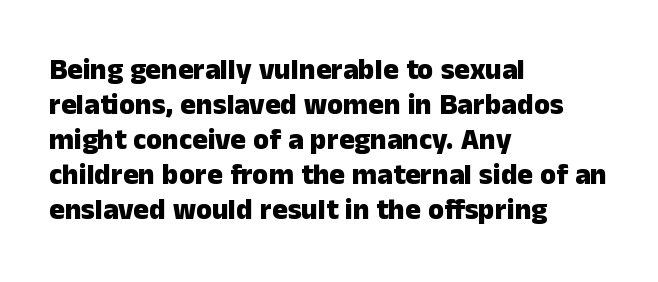
The image shows 29 px heavy sans-serif type, upright; set left-aligned, line spacing 1.21x, normal letter spacing, not underlined; low stroke contrast and a medium x-height.
